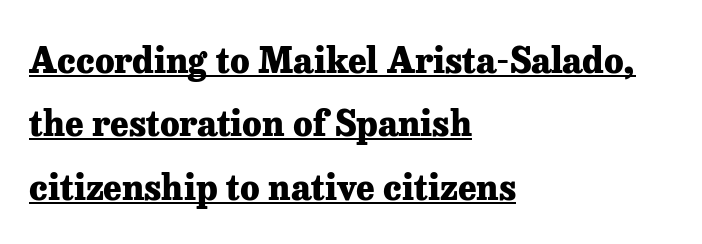
The image shows 35 px heavy serif type, upright; set left-aligned, line spacing 1.81x, normal letter spacing, underlined; low stroke contrast and a medium x-height.
